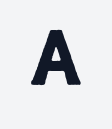
The letterforms stand isolated, each surrounded by extra space. Unmarked baselines from the first word to the last. Regarding serifs, this sample does without them. The typesetting leans heavy: a genuine bold. The passage shown is typed in a proportional face where columns would drift. When letters stand straight like this, we call the style roman or upright.
